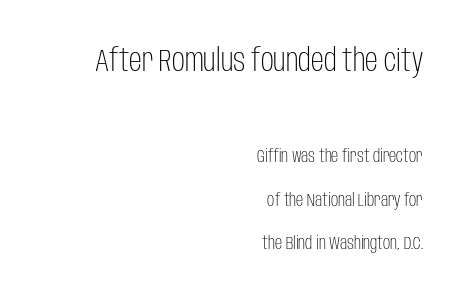
Q: Is the text bold? A: No.
Q: Is the text italic (slanted)? A: No, it is upright.
Q: Is the typeface a serif or a sans-serif typeface? A: Sans-serif.
Q: Is the text underlined? A: No.
Q: How is the paragraph aligned? A: Right-aligned.
Q: Is the spacing between letters normal or unusually wide? A: Normal.
Q: Is the spacing between lines tight, normal or loose? A: Loose.
Q: Which block of text is set in a larger size, the first (top) or the second (bottom)? A: The first (top) one.
Q: Width (condensed, normal, or wide)? A: Condensed.
Q: Stroke contrast? A: Low.
Q: x-height? A: Large.
Q: Monospaced? A: No.
